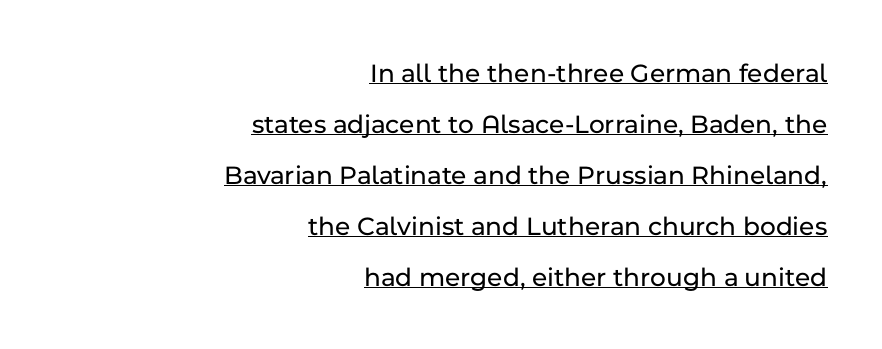
{"italic": "no", "underline": "yes", "align": "right", "line_spacing_ratio": 1.89, "letter_spacing": "normal", "letter_spacing_em": 0.0, "glyph_px": 27}
